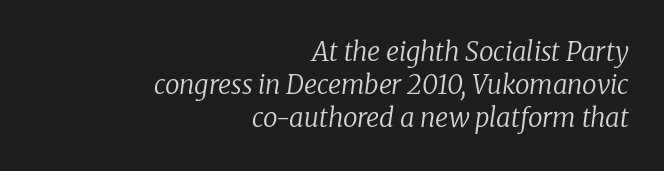
Nothing unusual about the tracking: characters are spaced as the font intends. The baseline area is clear. Honestly, the row spacing looks completely unremarkable. Letters have the restrained weight of plain body copy at most.
